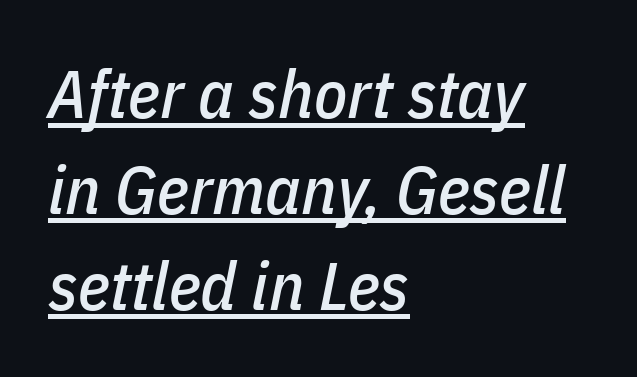
The image shows 68 px condensed type, italic (leaning right); set left-aligned, normal line spacing (1.41x), normal letter spacing, underlined; low stroke contrast and a medium x-height.
